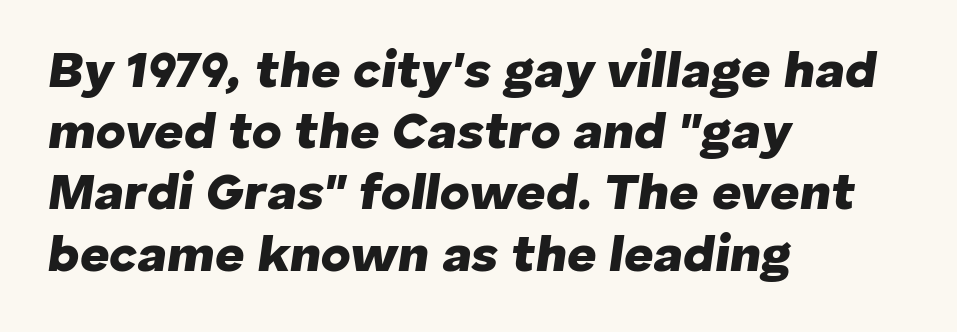
The font is running at its bold setting. The face used here is rendered with its standard letterfit. Line beginnings align vertically; line endings do not. Unmarked baselines from the first word to the last. The passage shown is typed in a proportional face where columns would drift. Posture: slanted.
